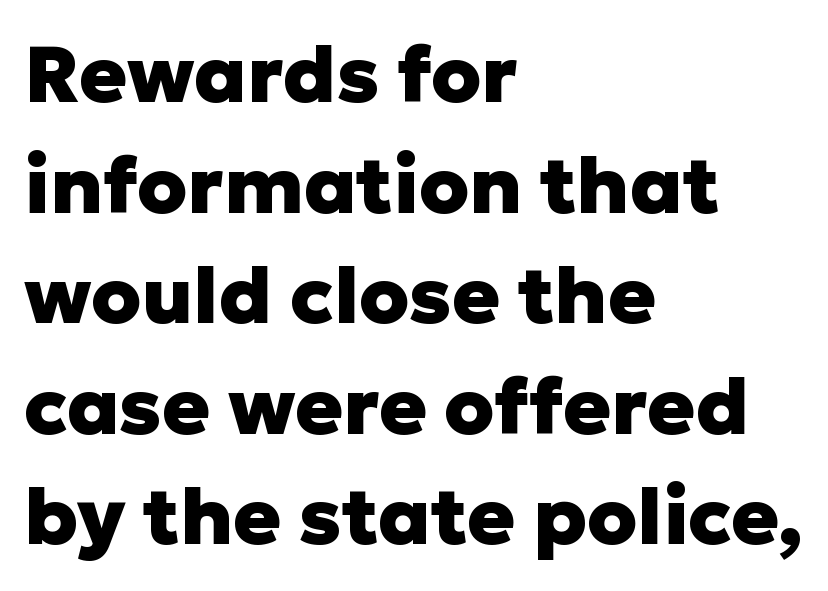
The image shows 79 px heavy sans-serif type, upright; set left-aligned, normal line spacing (1.4x), normal letter spacing, not underlined; low stroke contrast and a medium x-height.
